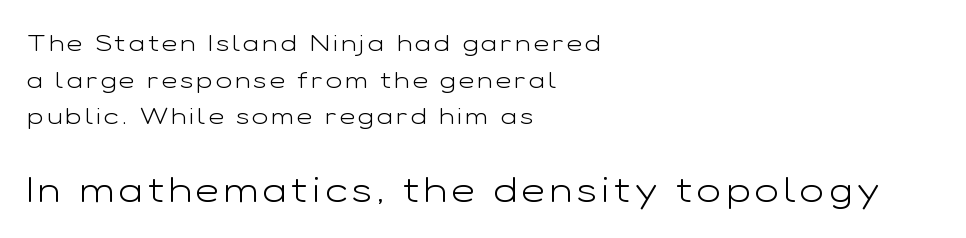
Q: Is the text bold? A: No.
Q: Is the text italic (slanted)? A: No, it is upright.
Q: Is the typeface a serif or a sans-serif typeface? A: Sans-serif.
Q: Is the text underlined? A: No.
Q: How is the paragraph aligned? A: Left-aligned.
Q: Is the spacing between lines tight, normal or loose? A: Normal.
Q: Which block of text is set in a larger size, the first (top) or the second (bottom)? A: The second (bottom) one.
Q: Width (condensed, normal, or wide)? A: Wide.
Q: Stroke contrast? A: Low.
Q: x-height? A: Medium.
Q: Monospaced? A: No.
